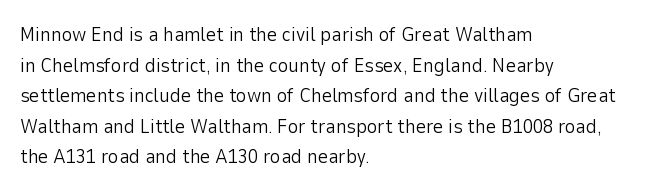
Q: Is the text bold? A: No.
Q: Is the text italic (slanted)? A: No, it is upright.
Q: Is the text underlined? A: No.
Q: How is the paragraph aligned? A: Left-aligned.
Q: Is the spacing between letters normal or unusually wide? A: Normal.
Q: Is the spacing between lines tight, normal or loose? A: Normal.
